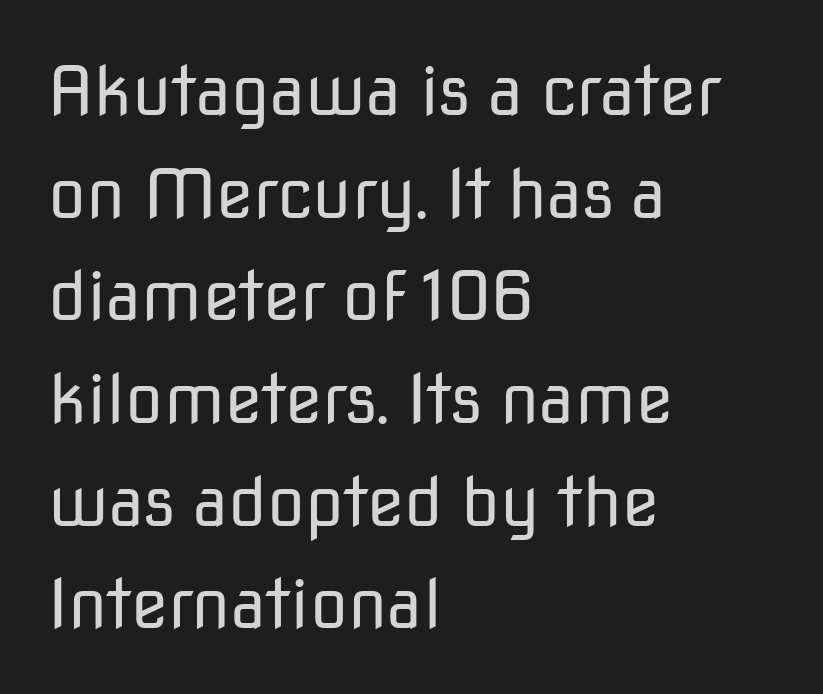
Q: Is the text bold? A: No.
Q: Is the text italic (slanted)? A: No, it is upright.
Q: Is the typeface a serif or a sans-serif typeface? A: Sans-serif.
Q: Is the text underlined? A: No.
Q: How is the paragraph aligned? A: Left-aligned.
Q: Is the spacing between letters normal or unusually wide? A: Normal.
Q: Is the spacing between lines tight, normal or loose? A: Normal.
Q: Width (condensed, normal, or wide)? A: Normal.
Q: Stroke contrast? A: Low.
Q: x-height? A: Medium.
Q: Monospaced? A: No.
